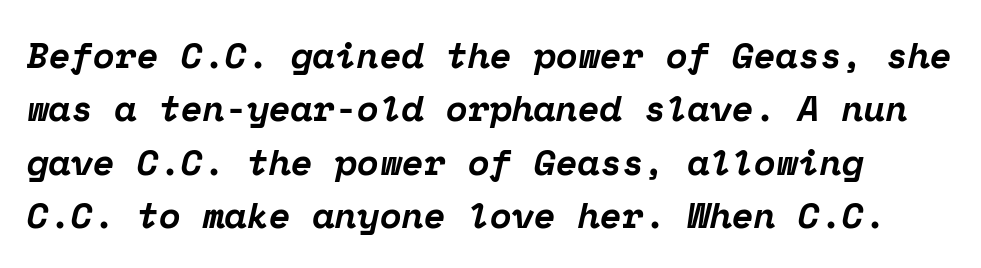
The image shows 36 px bold serif type, italic (leaning right), monospaced; set normal line spacing (1.48x), normal letter spacing, not underlined; low stroke contrast and a medium x-height.
